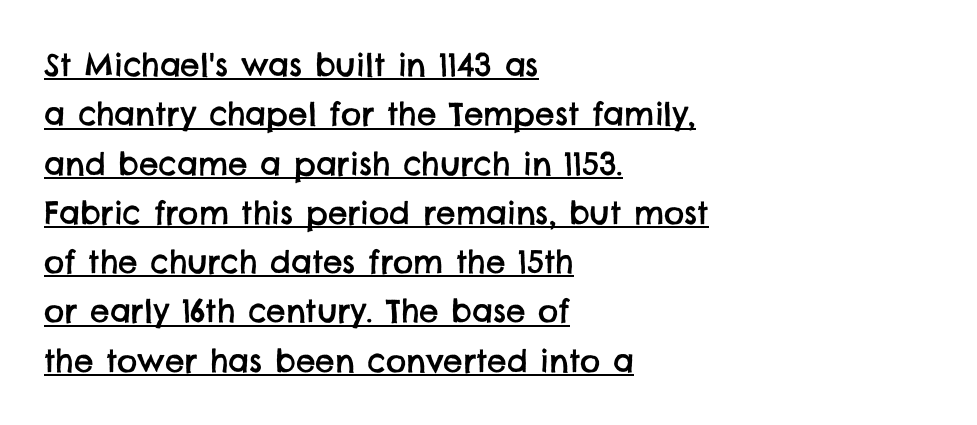
Q: Is the typeface a serif or a sans-serif typeface? A: Sans-serif.
Q: Is the text underlined? A: Yes.
Q: How is the paragraph aligned? A: Left-aligned.
Q: Is the spacing between letters normal or unusually wide? A: Normal.
Q: Is the spacing between lines tight, normal or loose? A: Normal.
Q: Width (condensed, normal, or wide)? A: Normal.
Q: Stroke contrast? A: Low.
Q: x-height? A: Large.
Q: Monospaced? A: No.
